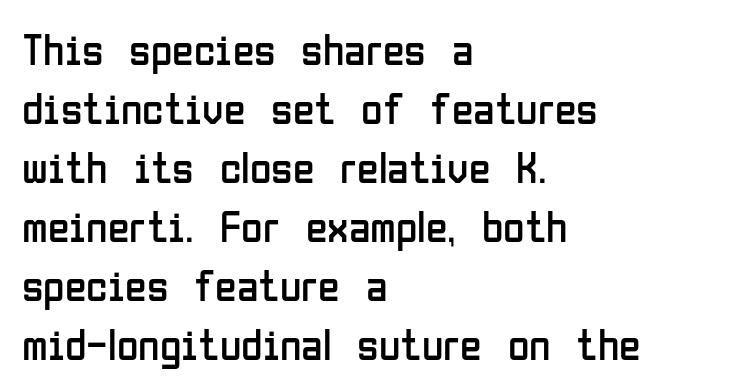
{"serif": "no", "italic": "no", "bold": "no", "weight": "regular", "width": "condensed", "stroke_contrast": "low", "x_height": "medium", "monospaced": "no", "underline": "no", "align": "left", "line_spacing": "normal", "line_spacing_ratio": 1.34, "letter_spacing": "normal", "letter_spacing_em": 0.0, "glyph_px": 44}
